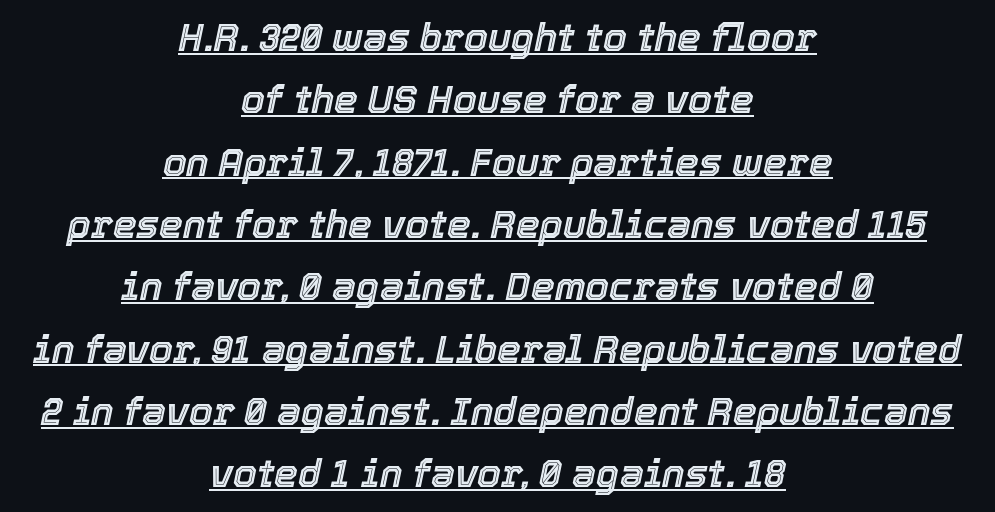
The lines sit at an ordinary, default distance from one another. Caption: standard tracking, unaltered. A typographer would call this underscored text. Would a proofreader flag this as italicized? Yes. The rag falls on both sides of this text block equally. Each letter keeps its own natural width here, so spacing adapts to shape.
